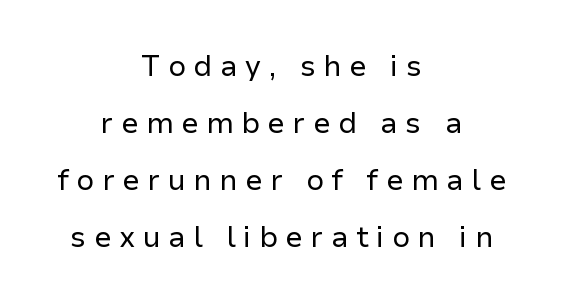
Q: Is the text bold? A: No.
Q: Is the text italic (slanted)? A: No, it is upright.
Q: Is the typeface a serif or a sans-serif typeface? A: Sans-serif.
Q: Is the text underlined? A: No.
Q: How is the paragraph aligned? A: Centered.
Q: Is the spacing between letters normal or unusually wide? A: Unusually wide.
Q: Is the spacing between lines tight, normal or loose? A: Loose.
Q: Width (condensed, normal, or wide)? A: Normal.
Q: Stroke contrast? A: Low.
Q: x-height? A: Medium.
Q: Monospaced? A: No.
